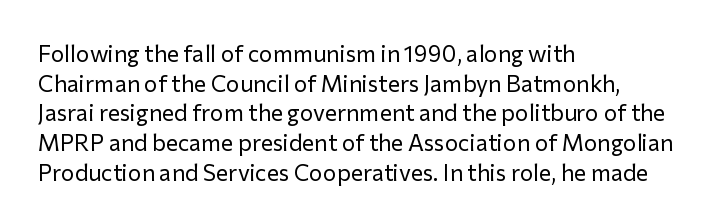
{"italic": "no", "bold": "no", "underline": "no", "align": "left", "line_spacing": "normal", "line_spacing_ratio": 1.29, "letter_spacing": "normal", "letter_spacing_em": 0.0, "glyph_px": 23}
